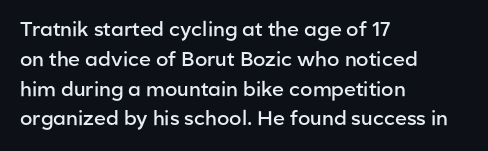
{"italic": "no", "bold": "semi", "underline": "no", "align": "left", "line_spacing": "normal", "line_spacing_ratio": 1.49, "letter_spacing": "normal", "letter_spacing_em": 0.0, "glyph_px": 20}
